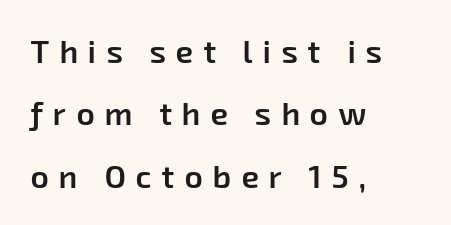
The image shows 32 px semibold sans-serif type; set left-aligned, loose line spacing (1.95x), unusually wide letter spacing (+0.31 em), not underlined; low stroke contrast and a medium x-height.
